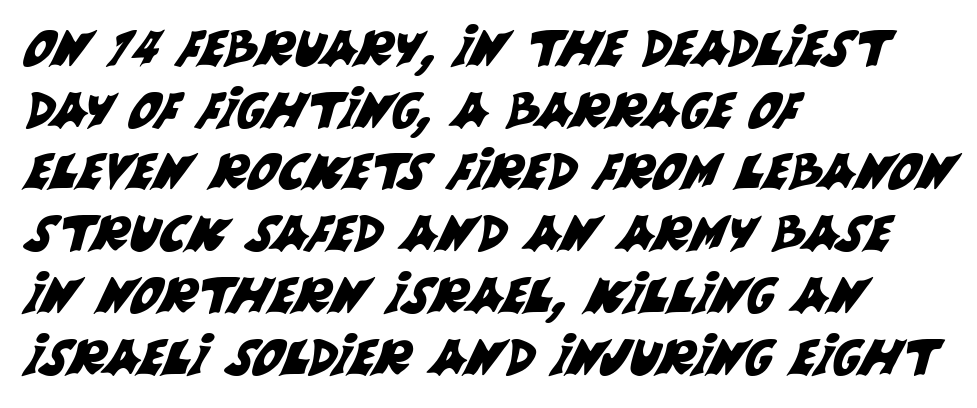
{"serif": "no", "width": "normal", "stroke_contrast": "medium", "x_height": "large", "monospaced": "no", "underline": "no", "align": "left", "line_spacing": "normal", "line_spacing_ratio": 1.26, "letter_spacing": "normal", "letter_spacing_em": 0.0, "glyph_px": 49}
